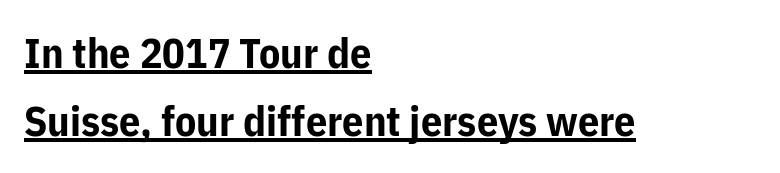
{"serif": "no", "italic": "no", "bold": "yes", "weight": "bold", "width": "normal", "stroke_contrast": "low", "x_height": "medium", "monospaced": "no", "underline": "yes", "align": "left", "line_spacing": "normal", "line_spacing_ratio": 1.62, "letter_spacing": "normal", "letter_spacing_em": 0.0, "glyph_px": 42}
